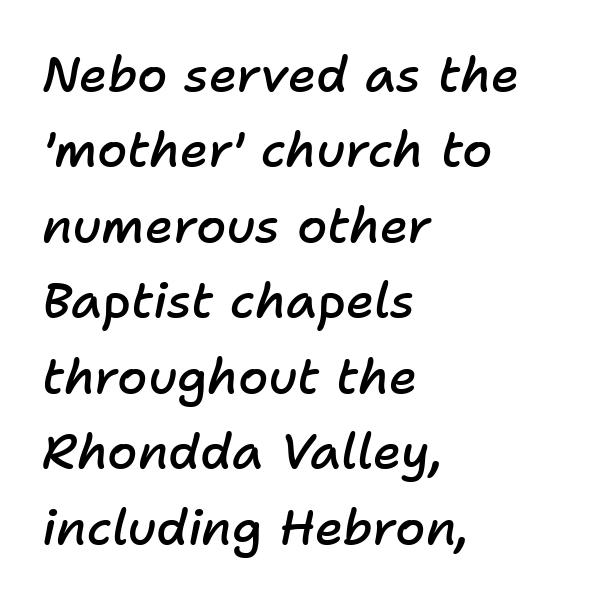
Q: Is the text bold? A: Semi-bold.
Q: Is the text italic (slanted)? A: Yes, it leans right by about 11 degrees.
Q: Is the text underlined? A: No.
Q: How is the paragraph aligned? A: Left-aligned.
Q: Is the spacing between letters normal or unusually wide? A: Normal.
Q: Is the spacing between lines tight, normal or loose? A: Normal.
Q: Width (condensed, normal, or wide)? A: Normal.
Q: Stroke contrast? A: Low.
Q: x-height? A: Medium.
Q: Monospaced? A: No.
